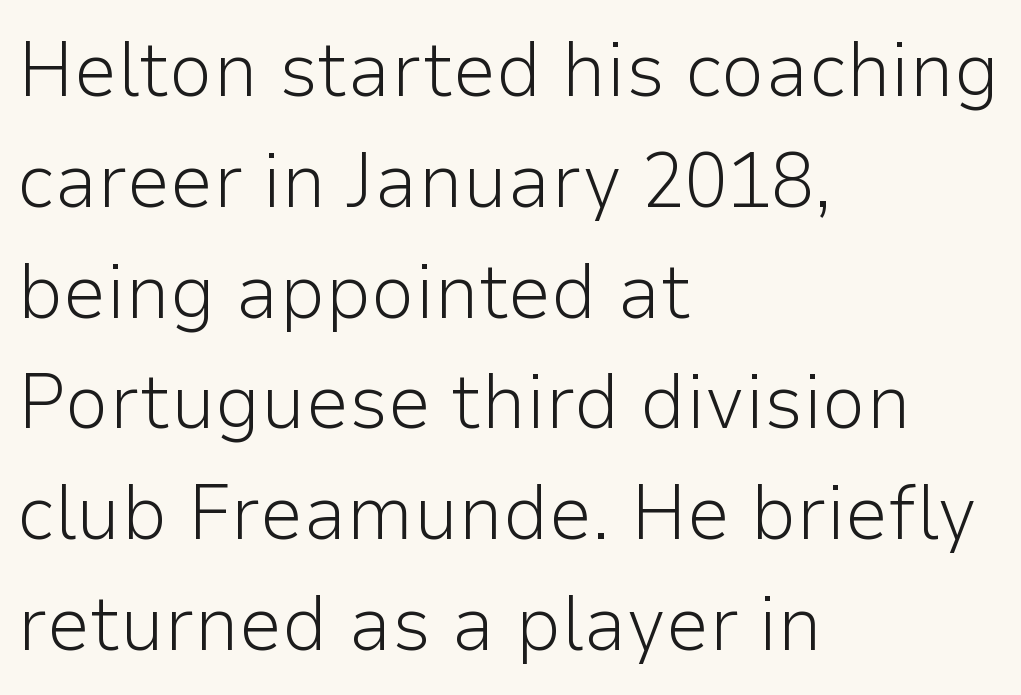
{"serif": "no", "italic": "no", "bold": "no", "weight": "light", "width": "normal", "stroke_contrast": "low", "x_height": "medium", "monospaced": "no", "underline": "no", "align": "left", "line_spacing": "normal", "line_spacing_ratio": 1.42, "letter_spacing": "normal", "letter_spacing_em": 0.0, "glyph_px": 78}
